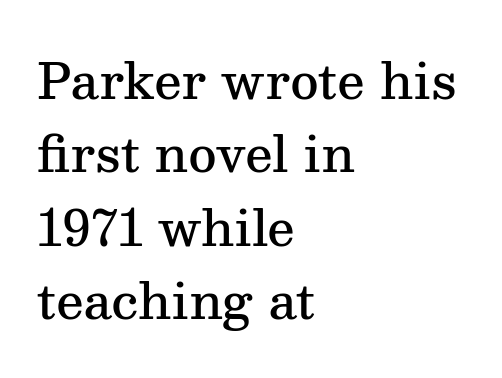
{"serif": "yes", "italic": "no", "bold": "semi", "weight": "semibold", "width": "normal", "stroke_contrast": "medium", "x_height": "medium", "monospaced": "no", "underline": "no", "align": "left", "line_spacing": "normal", "line_spacing_ratio": 1.5, "letter_spacing": "normal", "letter_spacing_em": 0.0, "glyph_px": 49}
